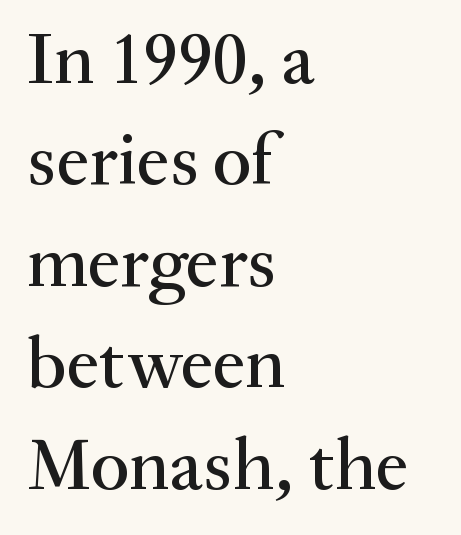
The image shows 74 px serif type, upright; set left-aligned, normal line spacing (1.37x), normal letter spacing, not underlined; medium stroke contrast and a small x-height.
